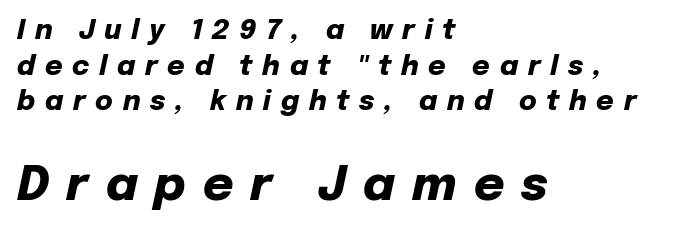
Q: Is the text bold? A: Yes.
Q: Is the text italic (slanted)? A: Yes, it leans right by about 12 degrees.
Q: Is the text underlined? A: No.
Q: How is the paragraph aligned? A: Left-aligned.
Q: Is the spacing between letters normal or unusually wide? A: Unusually wide.
Q: Is the spacing between lines tight, normal or loose? A: Normal.
Q: Which block of text is set in a larger size, the first (top) or the second (bottom)? A: The second (bottom) one.
Q: Width (condensed, normal, or wide)? A: Normal.
Q: Stroke contrast? A: Low.
Q: x-height? A: Medium.
Q: Monospaced? A: No.
